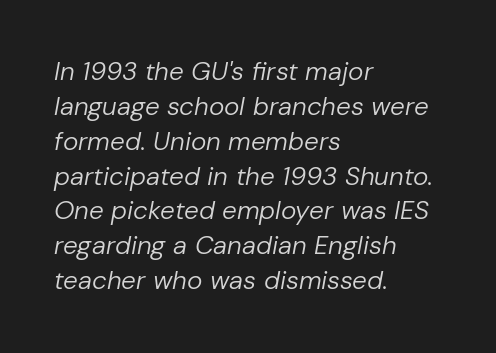
The image shows 26 px text type, italic (leaning right); set left-aligned, normal line spacing (1.34x), normal letter spacing, not underlined.
